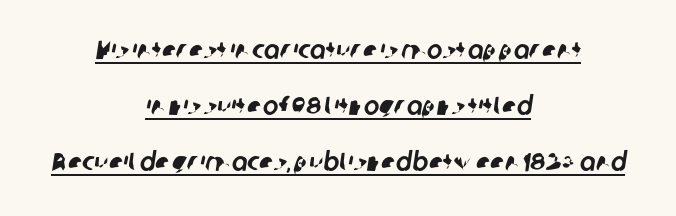
{"underline": "yes", "align": "center", "line_spacing": "loose", "line_spacing_ratio": 2.16, "letter_spacing": "normal", "letter_spacing_em": 0.0, "glyph_px": 26}
